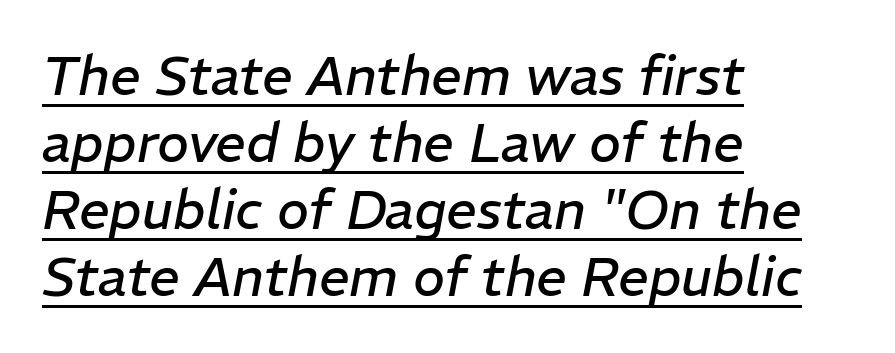
{"italic": "yes", "lean": "right", "slant_degrees": 11, "bold": "no", "weight": "regular", "width": "normal", "stroke_contrast": "low", "x_height": "medium", "monospaced": "no", "underline": "yes", "align": "left", "line_spacing_ratio": 1.24, "letter_spacing": "normal", "letter_spacing_em": 0.0, "glyph_px": 54}
